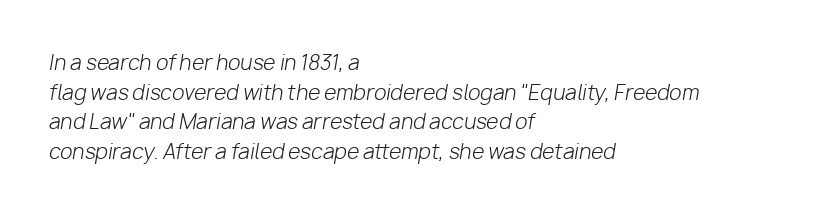
{"italic": "yes", "lean": "right", "slant_degrees": 10, "bold": "no", "underline": "no", "align": "left", "line_spacing": "normal", "line_spacing_ratio": 1.48, "letter_spacing": "normal", "letter_spacing_em": 0.0, "glyph_px": 20}
